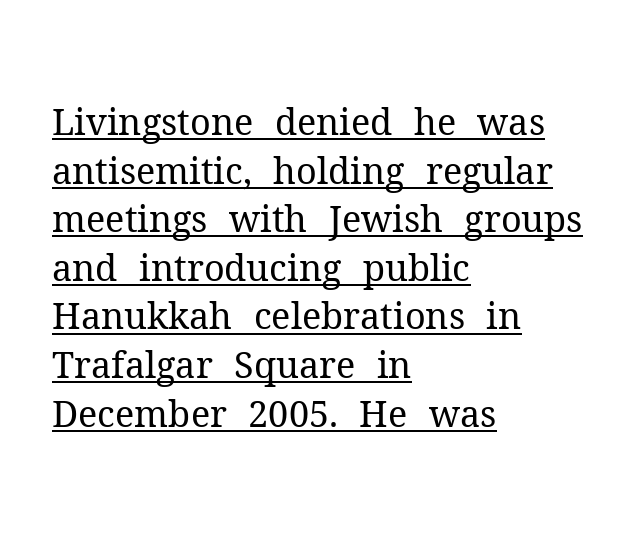
{"serif": "yes", "italic": "no", "bold": "no", "weight": "regular", "width": "normal", "stroke_contrast": "medium", "x_height": "medium", "monospaced": "no", "underline": "yes", "align": "left", "line_spacing": "normal", "line_spacing_ratio": 1.35, "letter_spacing": "normal", "letter_spacing_em": 0.0, "glyph_px": 36}
